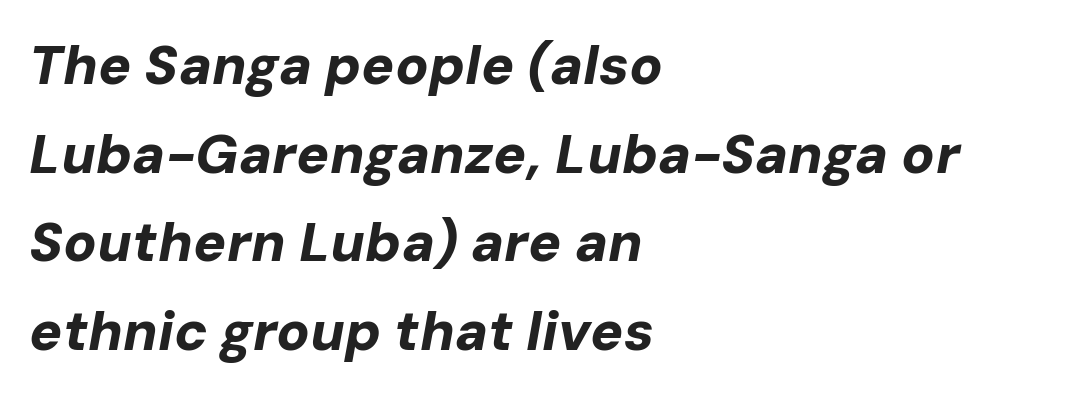
Q: Is the text bold? A: Yes.
Q: Is the text italic (slanted)? A: Yes, it leans right by about 10 degrees.
Q: Is the text underlined? A: No.
Q: How is the paragraph aligned? A: Left-aligned.
Q: Is the spacing between letters normal or unusually wide? A: Normal.
Q: Is the spacing between lines tight, normal or loose? A: Normal.
Q: Width (condensed, normal, or wide)? A: Normal.
Q: Stroke contrast? A: Low.
Q: x-height? A: Medium.
Q: Monospaced? A: No.
